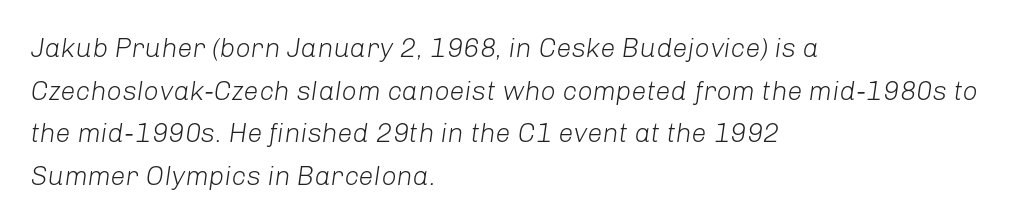
{"italic": "yes", "lean": "right", "slant_degrees": 8, "bold": "no", "underline": "no", "align": "left", "line_spacing": "normal", "line_spacing_ratio": 1.58, "letter_spacing": "normal", "letter_spacing_em": 0.0, "glyph_px": 27}
